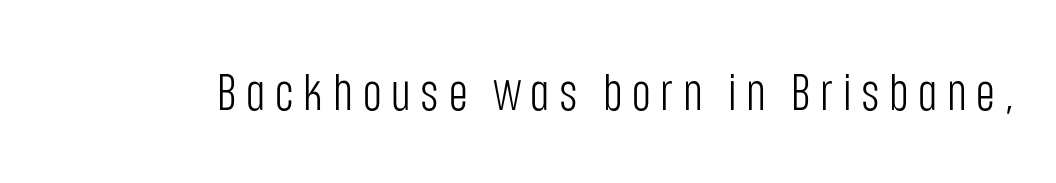
The image shows 51 px light, condensed sans-serif type, upright; set not underlined; low stroke contrast and a large x-height.
